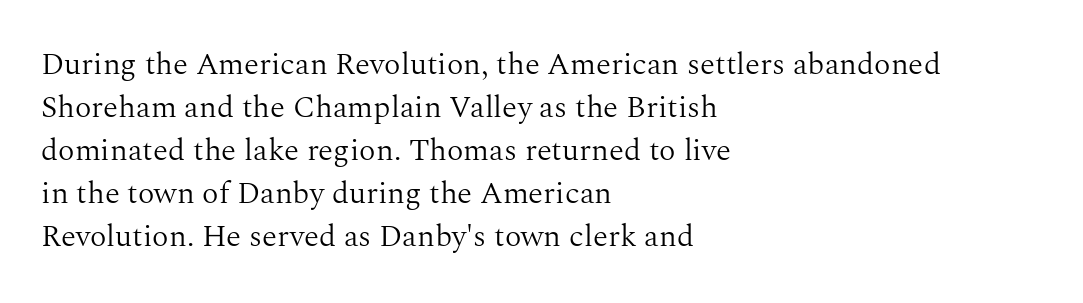
Q: Is the text bold? A: No.
Q: Is the text italic (slanted)? A: No, it is upright.
Q: Is the typeface a serif or a sans-serif typeface? A: Serif.
Q: Is the text underlined? A: No.
Q: How is the paragraph aligned? A: Left-aligned.
Q: Is the spacing between letters normal or unusually wide? A: Normal.
Q: Is the spacing between lines tight, normal or loose? A: Normal.
Q: Width (condensed, normal, or wide)? A: Normal.
Q: Stroke contrast? A: Medium.
Q: x-height? A: Medium.
Q: Monospaced? A: No.
